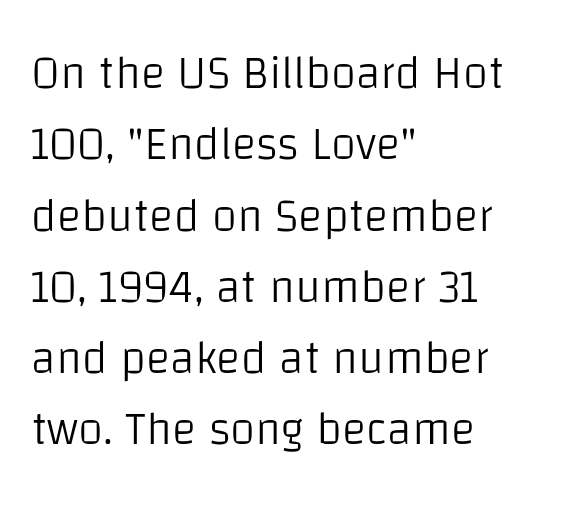
Is this a heavy cut? Hardly; it is regular or lighter. Is this a fixed-width face? No — the glyphs have proportional, varying widths. Alignment: flush left. Tracking value appears to be zero — textbook default spacing.
